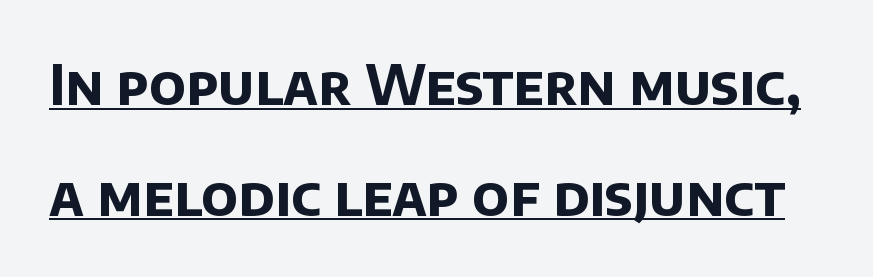
The image shows 54 px bold sans-serif type; set loose line spacing (2.05x), normal letter spacing, underlined; low stroke contrast and a large x-height.
